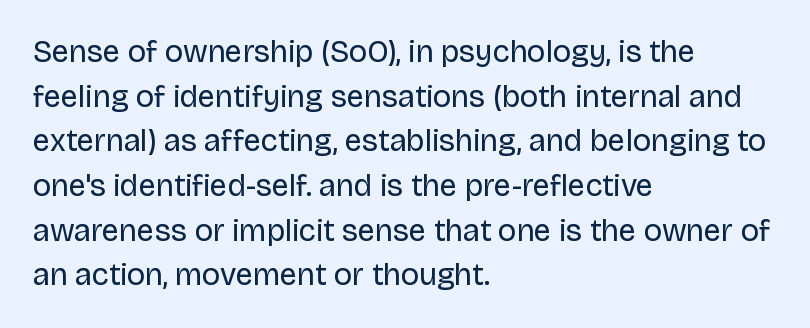
{"serif": "no", "italic": "no", "bold": "no", "weight": "regular", "width": "normal", "stroke_contrast": "low", "x_height": "large", "monospaced": "no", "underline": "no", "align": "left", "line_spacing": "normal", "line_spacing_ratio": 1.44, "letter_spacing": "normal", "letter_spacing_em": 0.0, "glyph_px": 31}
